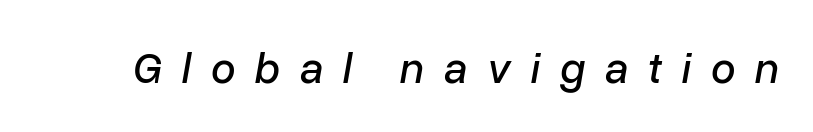
Anything drawn beneath the words? Only blank space. These lines are rendered in a variable-pitch font. Between one letter and the next there's a generous, obvious gap. Observe the lean: these are italic letterforms.
